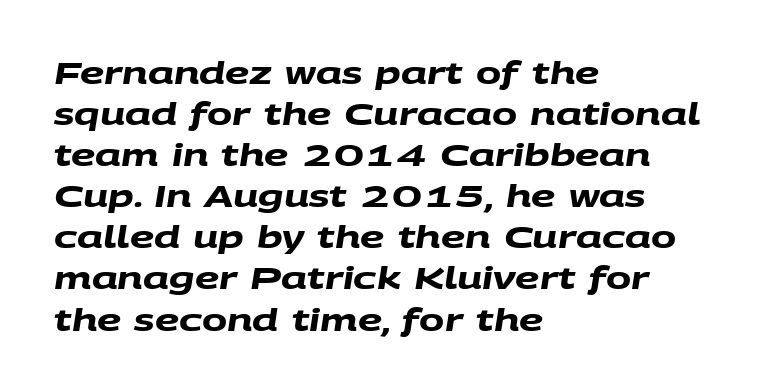
This sample uses plain, unmodified letter spacing. Looks like regular typesetting: each glyph gets only the width it needs. These words are printed bold, with thick strokes throughout. Regarding leading, the lines here are spaced in the standard way. Note: no serifs on the glyphs.
